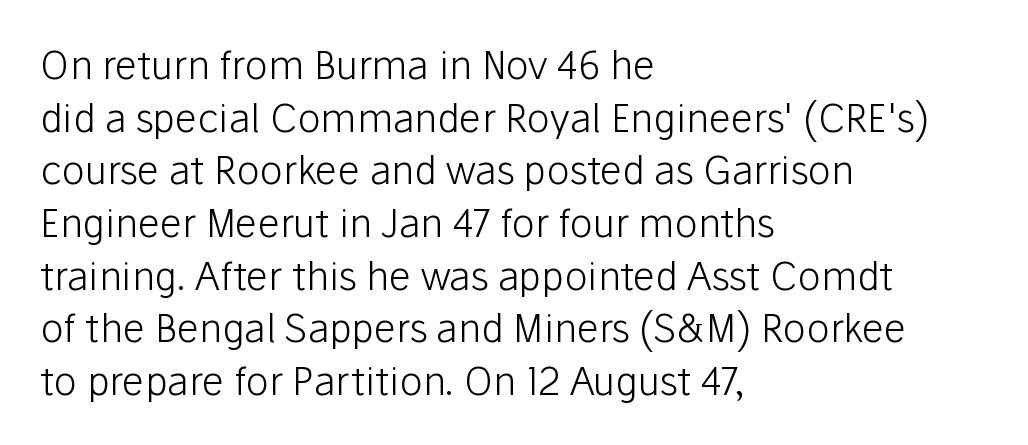
The image shows 39 px light sans-serif type, upright; set left-aligned, normal line spacing (1.35x), normal letter spacing, not underlined; low stroke contrast and a medium x-height.
